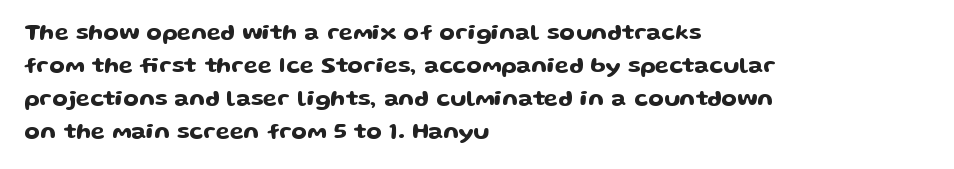
Q: Is the text italic (slanted)? A: No, it is upright.
Q: Is the text underlined? A: No.
Q: How is the paragraph aligned? A: Left-aligned.
Q: Is the spacing between letters normal or unusually wide? A: Normal.
Q: Is the spacing between lines tight, normal or loose? A: Normal.
